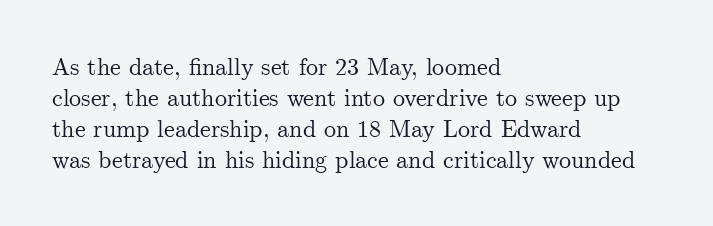
The rag falls on the right side of this text block. How would I describe the line gaps? Plain and ordinary. Ordinary non-slanted type is in use. The gaps between neighbouring characters are ordinary and unremarkable.
